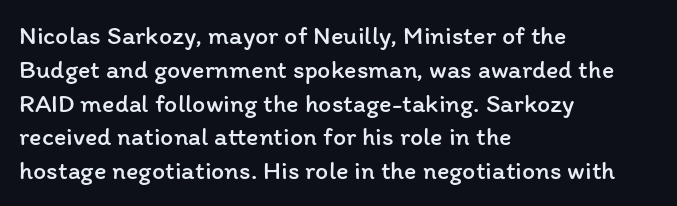
The image shows 26 px text type, upright; set left-aligned, normal line spacing (1.3x), normal letter spacing, not underlined.
